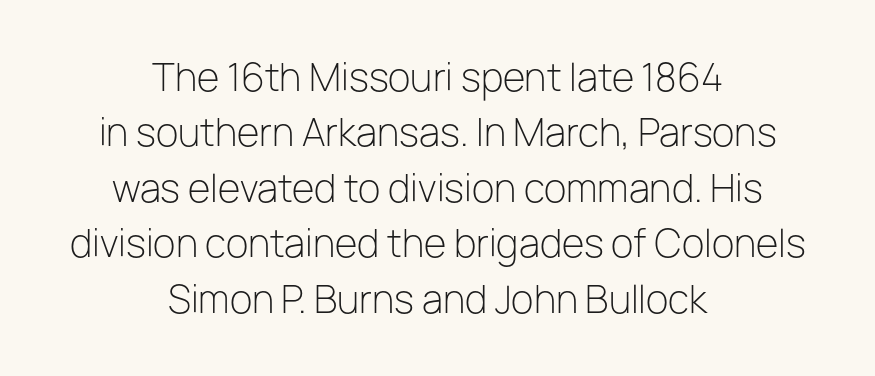
Q: Is the text bold? A: No.
Q: Is the text italic (slanted)? A: No, it is upright.
Q: Is the typeface a serif or a sans-serif typeface? A: Sans-serif.
Q: Is the text underlined? A: No.
Q: How is the paragraph aligned? A: Centered.
Q: Is the spacing between letters normal or unusually wide? A: Normal.
Q: Is the spacing between lines tight, normal or loose? A: Normal.
Q: Width (condensed, normal, or wide)? A: Normal.
Q: Stroke contrast? A: Low.
Q: x-height? A: Medium.
Q: Monospaced? A: No.
